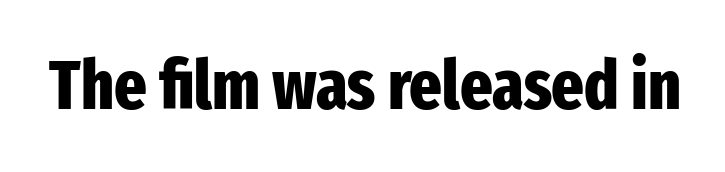
The image shows 69 px heavy, condensed sans-serif type, upright; set normal letter spacing, not underlined; low stroke contrast and a medium x-height.
